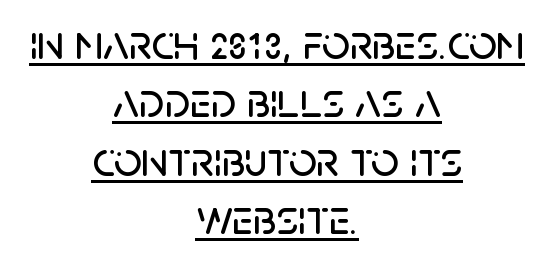
Q: Is the text italic (slanted)? A: No, it is upright.
Q: Is the typeface a serif or a sans-serif typeface? A: Sans-serif.
Q: Is the text underlined? A: Yes.
Q: How is the paragraph aligned? A: Centered.
Q: Is the spacing between letters normal or unusually wide? A: Normal.
Q: Width (condensed, normal, or wide)? A: Normal.
Q: Stroke contrast? A: Low.
Q: x-height? A: Large.
Q: Monospaced? A: No.
